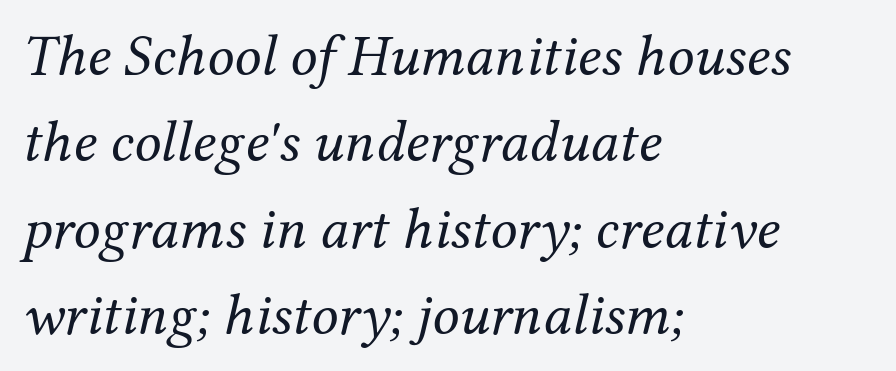
Quick note: underline off. This sample uses an oblique cut, with every glyph tilted off the vertical. Teacher's note: observe the even left margin — that is flush-left alignment. Is the letter spacing exaggerated? No — it looks like the ordinary default. Heft: none added — not bold. The designer left line spacing at the default.
